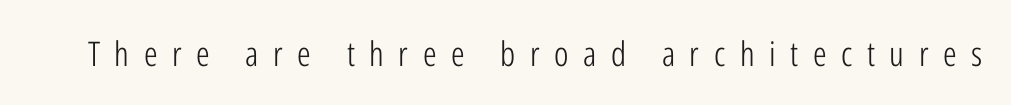
Q: Is the text bold? A: No.
Q: Is the text italic (slanted)? A: No, it is upright.
Q: Is the typeface a serif or a sans-serif typeface? A: Sans-serif.
Q: Is the text underlined? A: No.
Q: Is the spacing between letters normal or unusually wide? A: Unusually wide.
Q: Width (condensed, normal, or wide)? A: Condensed.
Q: Stroke contrast? A: Low.
Q: x-height? A: Medium.
Q: Monospaced? A: No.
